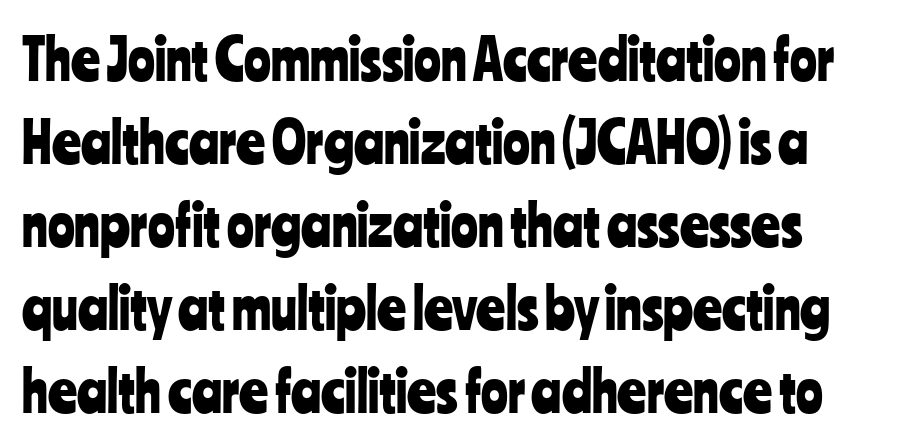
The image shows 56 px condensed sans-serif type, upright; set normal line spacing (1.48x), normal letter spacing, not underlined; low stroke contrast and a medium x-height.
